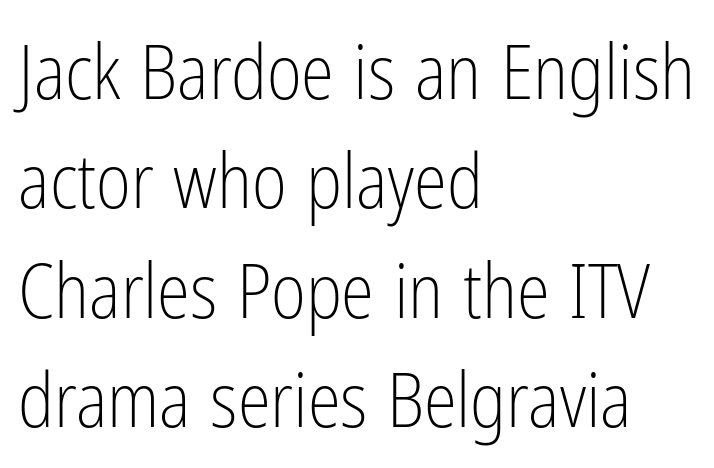
{"serif": "no", "italic": "no", "bold": "no", "weight": "light", "width": "condensed", "stroke_contrast": "low", "x_height": "medium", "monospaced": "no", "underline": "no", "align": "left", "line_spacing": "normal", "line_spacing_ratio": 1.46, "letter_spacing": "normal", "letter_spacing_em": 0.0, "glyph_px": 75}
